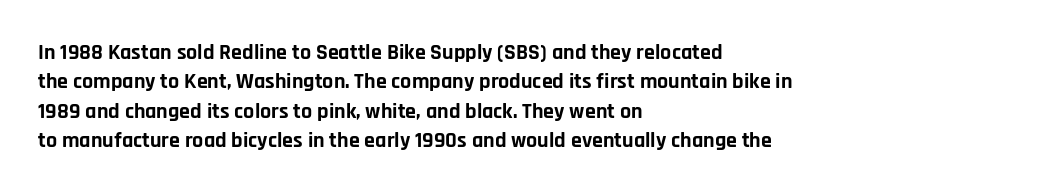
The vertical gap from one line to the next is medium. The rendering uses a bold face; every stroke is thick and dark. When letters stand straight like this, we call the style roman or upright. A typesetter would call this zero additional tracking.
